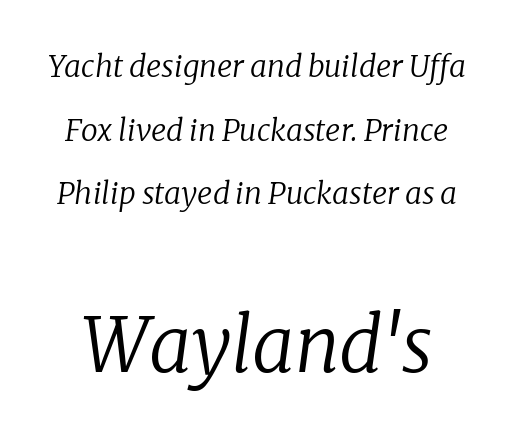
The image shows 75 px regular-weight serif type, italic (leaning right); set loose line spacing (2.12x), normal letter spacing, not underlined; the second (bottom) block is 2.5x larger; low stroke contrast and a medium x-height.
